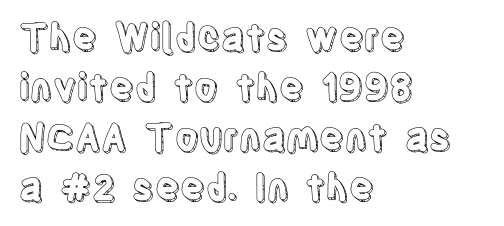
Compared with typical paragraphs, the rows here are spaced about the same. Standard letterfit; no display-style spreading of the glyphs. Do the characters align in a grid? No, the font is proportional. The lines are quadded left. Ordinary non-slanted type is in use. The space beneath each line is pristine and unruled.
